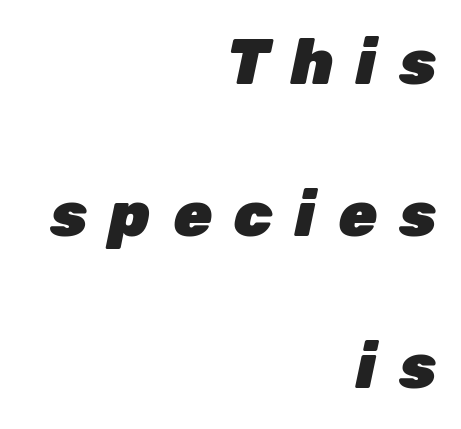
This rendering uses right alignment, leaving the left contour irregular. The face used here has a pronounced slope to its letters. Vertically, the passage feels expansive, rows floating well apart. Strong, thick strokes mark this as bold type.
